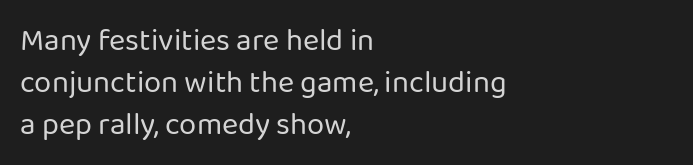
Q: Is the text bold? A: No.
Q: Is the text italic (slanted)? A: No, it is upright.
Q: Is the typeface a serif or a sans-serif typeface? A: Sans-serif.
Q: Is the text underlined? A: No.
Q: How is the paragraph aligned? A: Left-aligned.
Q: Is the spacing between letters normal or unusually wide? A: Normal.
Q: Is the spacing between lines tight, normal or loose? A: Normal.
Q: Width (condensed, normal, or wide)? A: Normal.
Q: Stroke contrast? A: Low.
Q: x-height? A: Medium.
Q: Monospaced? A: No.
